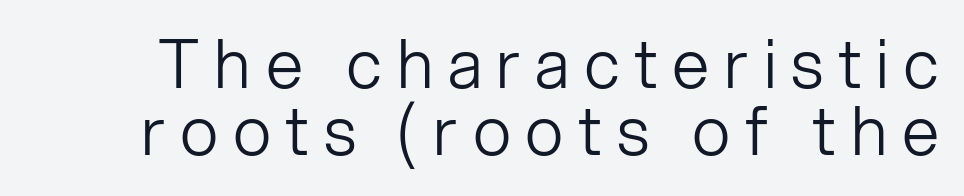
No extra ink here — the face is not bold. A roman cut, with each character standing at attention. The foot of each line stays bare and open. One glance says dense: line gaps are narrower than usual. Someone cranked the tracking dial way up on this one. This sample uses a sans-serif face.
